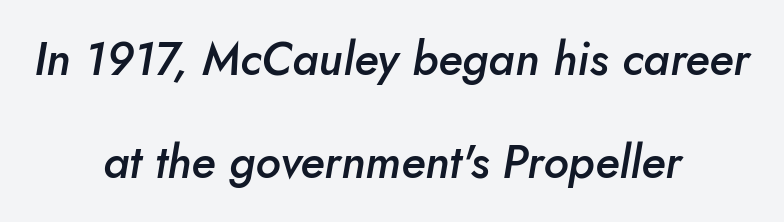
Q: Is the text bold? A: Semi-bold.
Q: Is the text italic (slanted)? A: Yes, it leans right by about 10 degrees.
Q: Is the text underlined? A: No.
Q: How is the paragraph aligned? A: Centered.
Q: Is the spacing between letters normal or unusually wide? A: Normal.
Q: Is the spacing between lines tight, normal or loose? A: Loose.
Q: Width (condensed, normal, or wide)? A: Normal.
Q: Stroke contrast? A: Low.
Q: x-height? A: Small.
Q: Monospaced? A: No.
